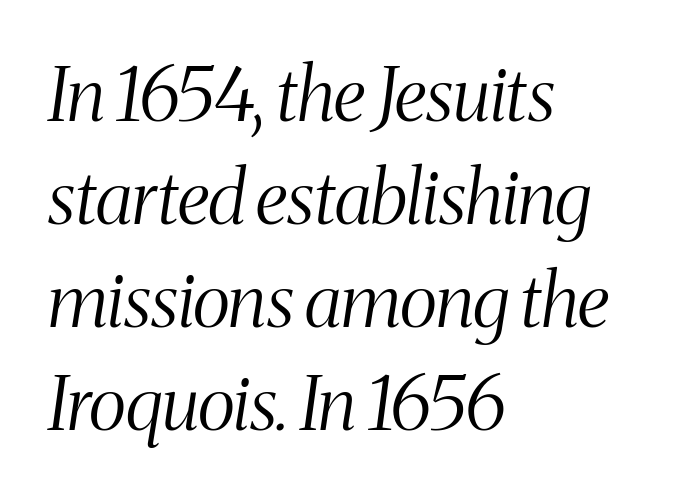
{"serif": "yes", "italic": "yes", "lean": "right", "slant_degrees": 8, "bold": "no", "weight": "light", "width": "condensed", "stroke_contrast": "medium", "x_height": "medium", "monospaced": "no", "underline": "no", "align": "left", "line_spacing": "normal", "line_spacing_ratio": 1.39, "letter_spacing": "normal", "letter_spacing_em": 0.0, "glyph_px": 74}
